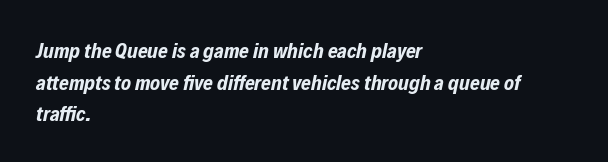
The image shows 21 px bold type, italic (leaning right); set left-aligned, normal line spacing (1.51x), normal letter spacing, not underlined.
